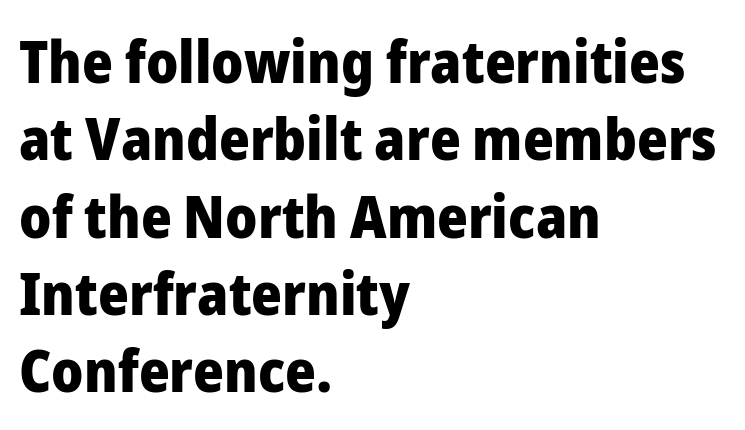
{"serif": "no", "italic": "no", "bold": "yes", "weight": "heavy", "width": "normal", "stroke_contrast": "low", "x_height": "medium", "monospaced": "no", "underline": "no", "align": "left", "line_spacing": "normal", "line_spacing_ratio": 1.31, "letter_spacing": "normal", "letter_spacing_em": 0.0, "glyph_px": 59}
